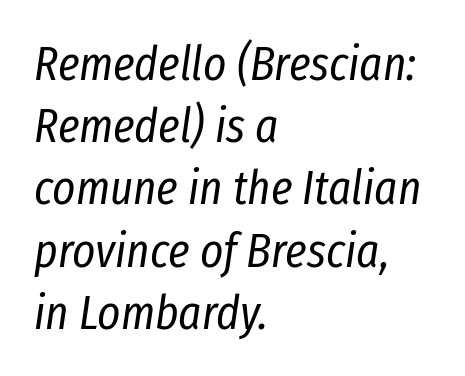
{"italic": "yes", "lean": "right", "slant_degrees": 8, "bold": "no", "weight": "regular", "width": "condensed", "stroke_contrast": "low", "x_height": "medium", "monospaced": "no", "underline": "no", "align": "left", "line_spacing": "normal", "line_spacing_ratio": 1.27, "letter_spacing": "normal", "letter_spacing_em": 0.0, "glyph_px": 49}
